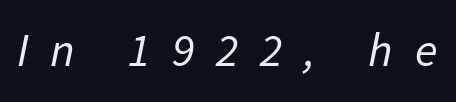
Glyph-to-glyph distance is far greater than everyday printed text. Here the designer chose a conventional face with non-uniform glyph widths. The passage shown is not bold in any degree. Would a proofreader flag this as italicized? Yes.
